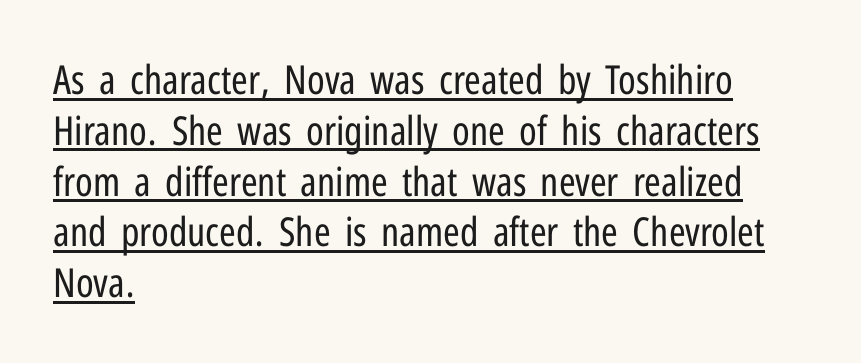
Do the characters align in a grid? No, the font is proportional. Style check: upright. Leftover space on each line is placed entirely after the last word. This sample uses plain, unmodified letter spacing.
